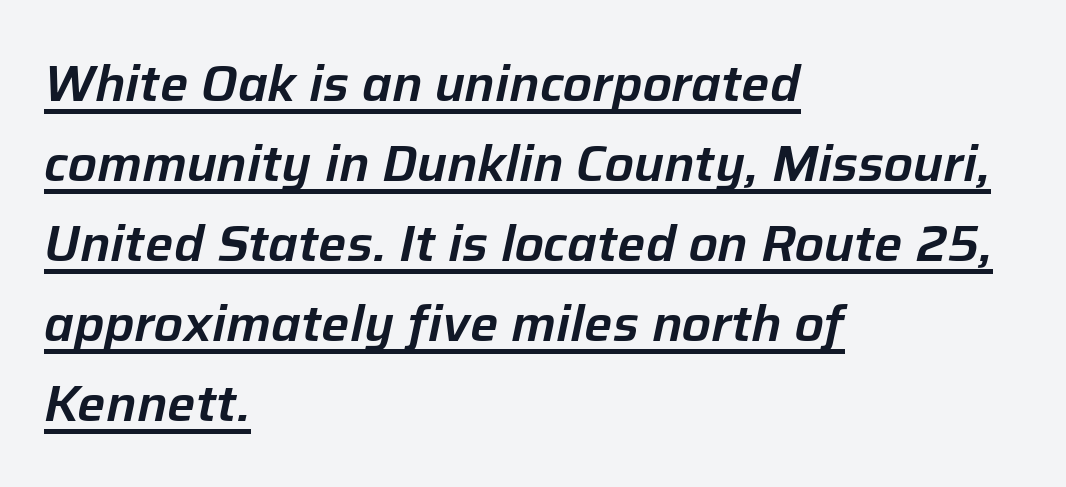
The image shows 50 px text type, italic (leaning right); set left-aligned, normal line spacing (1.6x), normal letter spacing, underlined; low stroke contrast and a medium x-height.
